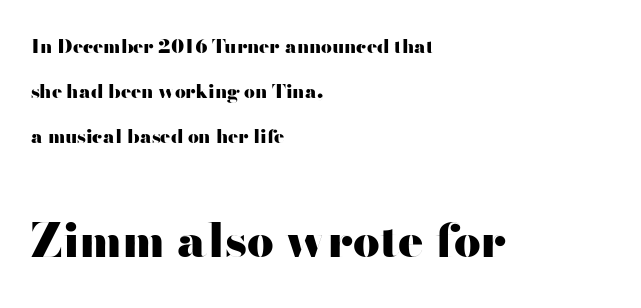
{"italic": "no", "bold": "yes", "weight": "heavy", "width": "wide", "stroke_contrast": "high", "x_height": "small", "monospaced": "no", "underline": "no", "align": "left", "line_spacing": "loose", "line_spacing_ratio": 2.38, "letter_spacing": "normal", "letter_spacing_em": 0.0, "larger_block": "second", "size_ratio": 2.47, "glyph_px": 47}
